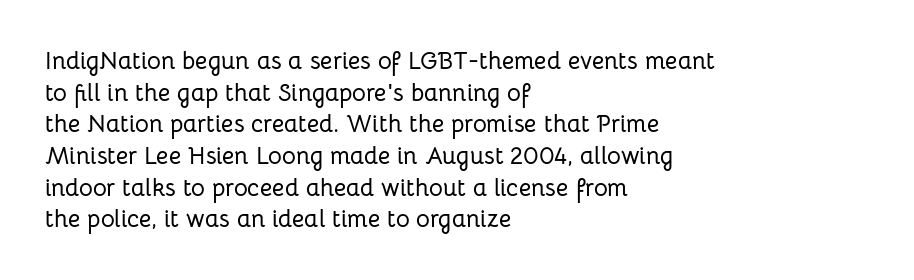
The image shows 24 px text type, upright; set left-aligned, normal line spacing (1.32x), normal letter spacing, not underlined.
